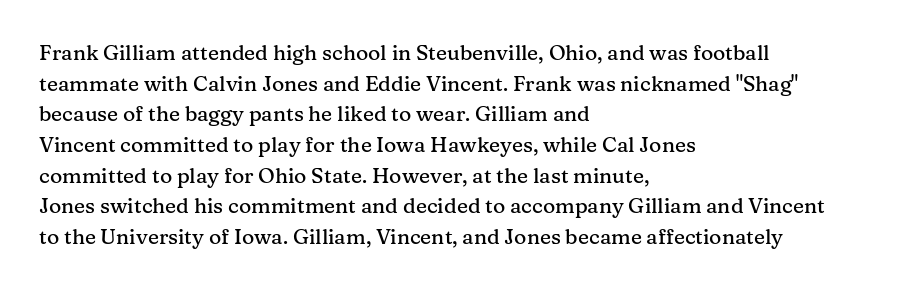
Q: Is the text italic (slanted)? A: No, it is upright.
Q: Is the text underlined? A: No.
Q: How is the paragraph aligned? A: Left-aligned.
Q: Is the spacing between letters normal or unusually wide? A: Normal.
Q: Is the spacing between lines tight, normal or loose? A: Normal.
